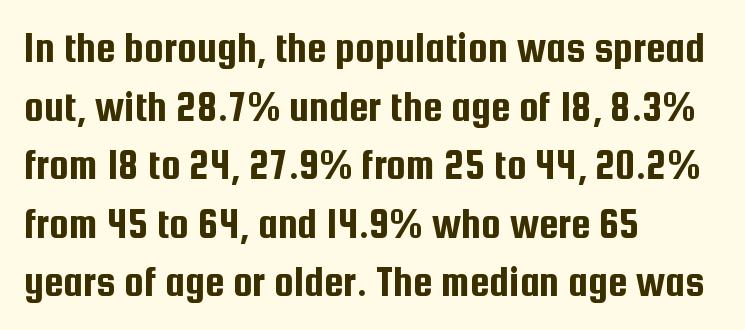
{"serif": "no", "italic": "no", "width": "condensed", "stroke_contrast": "low", "x_height": "medium", "monospaced": "no", "underline": "no", "align": "left", "line_spacing": "normal", "line_spacing_ratio": 1.33, "letter_spacing": "normal", "letter_spacing_em": 0.0, "glyph_px": 44}
